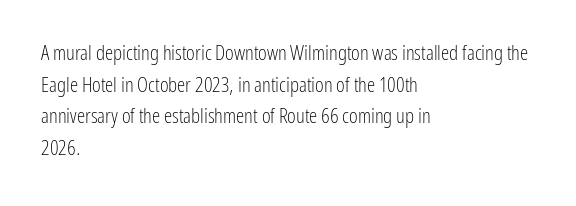
Style check: upright. Leftover space on each line is placed entirely after the last word. The rows are spaced the way most documents space them. The font is comparable to plain body text, perhaps lighter. Honestly, there is no underline to notice here at all. Nobody touched the tracking dial on this one.
